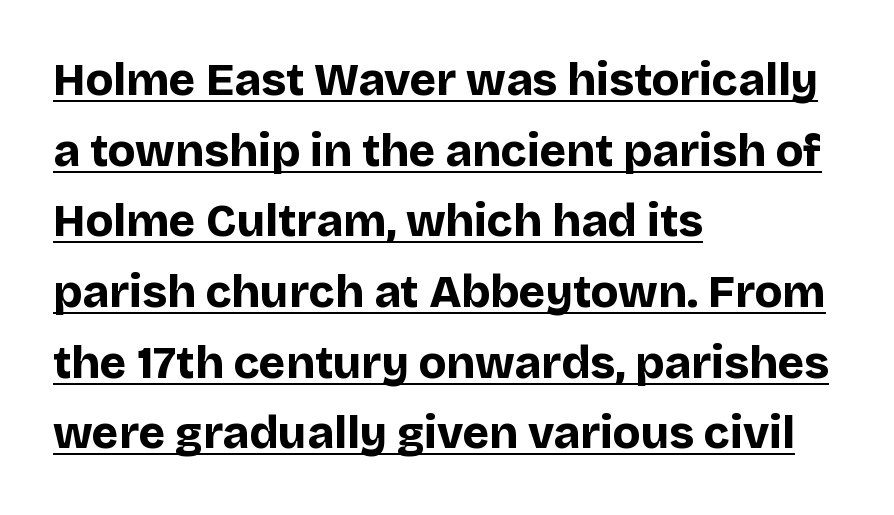
The image shows 45 px bold sans-serif type, upright; set left-aligned, normal line spacing (1.57x), normal letter spacing, underlined; low stroke contrast and a large x-height.
